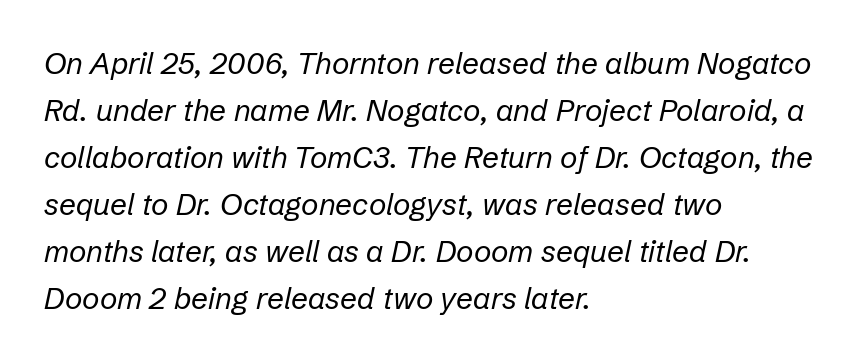
Q: Is the text bold? A: No.
Q: Is the text italic (slanted)? A: Yes, it leans right by about 12 degrees.
Q: Is the text underlined? A: No.
Q: How is the paragraph aligned? A: Left-aligned.
Q: Is the spacing between letters normal or unusually wide? A: Normal.
Q: Is the spacing between lines tight, normal or loose? A: Normal.
Q: Width (condensed, normal, or wide)? A: Normal.
Q: Stroke contrast? A: Low.
Q: x-height? A: Medium.
Q: Monospaced? A: No.
